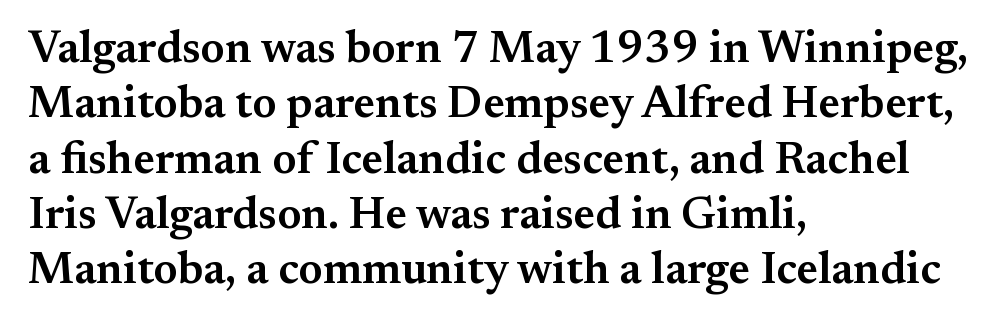
{"serif": "yes", "italic": "no", "bold": "semi", "weight": "semibold", "width": "normal", "stroke_contrast": "medium", "x_height": "small", "monospaced": "no", "underline": "no", "align": "left", "line_spacing_ratio": 1.23, "letter_spacing": "normal", "letter_spacing_em": 0.0, "glyph_px": 45}
